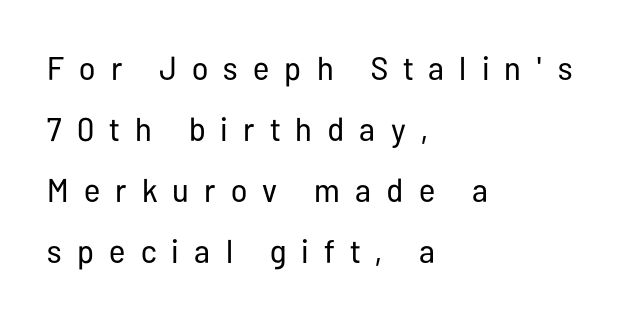
{"serif": "no", "italic": "no", "bold": "no", "weight": "regular", "width": "condensed", "stroke_contrast": "low", "x_height": "medium", "monospaced": "no", "underline": "no", "align": "left", "line_spacing_ratio": 1.85, "letter_spacing": "wide", "letter_spacing_em": 0.46, "glyph_px": 33}
